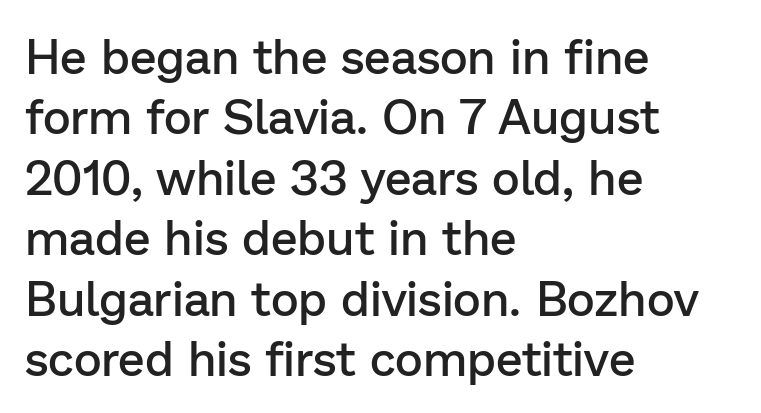
Q: Is the text bold? A: Semi-bold.
Q: Is the text italic (slanted)? A: No, it is upright.
Q: Is the typeface a serif or a sans-serif typeface? A: Sans-serif.
Q: Is the text underlined? A: No.
Q: How is the paragraph aligned? A: Left-aligned.
Q: Is the spacing between letters normal or unusually wide? A: Normal.
Q: Is the spacing between lines tight, normal or loose? A: Normal.
Q: Width (condensed, normal, or wide)? A: Normal.
Q: Stroke contrast? A: Low.
Q: x-height? A: Medium.
Q: Monospaced? A: No.
